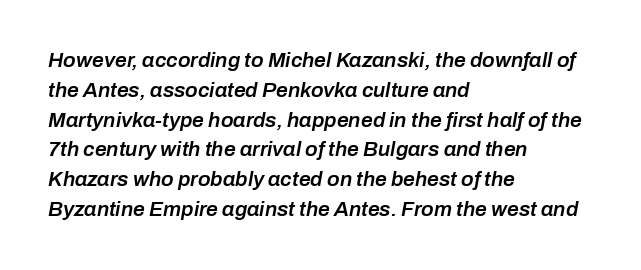
{"italic": "yes", "lean": "right", "slant_degrees": 10, "bold": "semi", "underline": "no", "align": "left", "line_spacing": "normal", "line_spacing_ratio": 1.42, "letter_spacing": "normal", "letter_spacing_em": 0.0, "glyph_px": 21}
